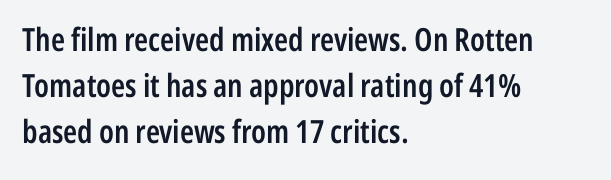
{"serif": "no", "italic": "no", "bold": "semi", "weight": "semibold", "width": "condensed", "stroke_contrast": "low", "x_height": "medium", "monospaced": "no", "underline": "no", "align": "left", "line_spacing": "normal", "line_spacing_ratio": 1.44, "letter_spacing": "normal", "letter_spacing_em": 0.0, "glyph_px": 32}
